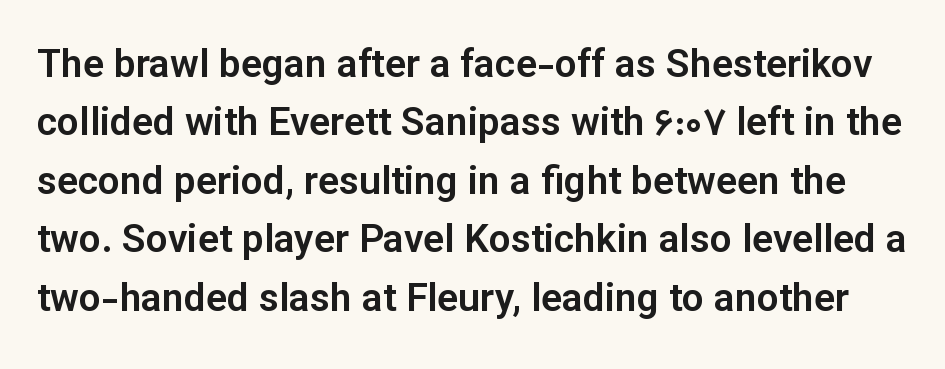
The image shows 39 px sans-serif type, upright; set normal line spacing (1.5x), normal letter spacing, not underlined; low stroke contrast and a medium x-height.
